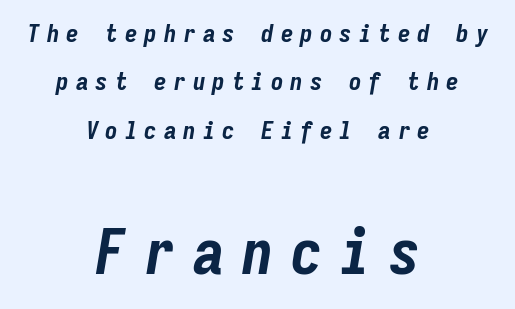
Note: smaller setting up top, larger setting below. Italic? Definitely — the glyphs are oblique. Note the uniform advance width — an 'i' takes as much space as an 'm'. Leading: increased. Reading down the block, each line starts at a different indent, mirrored at its end. A dark, heavy texture on the line: the type is bold.
